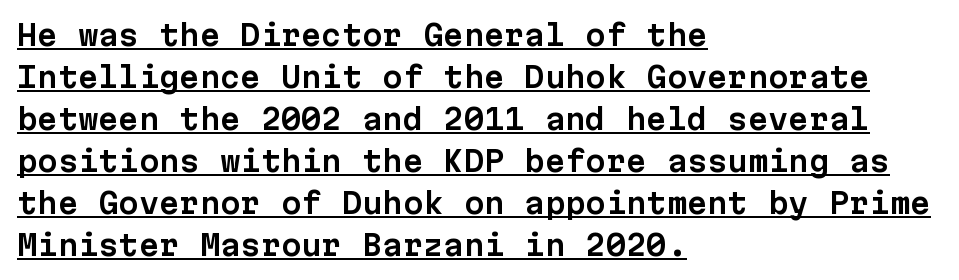
You can see a thin bar hugging the bottom of the glyphs. Think of a typewriter: that constant character pitch is what you see here. A roman cut, with each character standing at attention. No feet cap the strokes, marking this as sans-serif type. This block has exactly the height ordinary leading produces. These lines stack with their left ends in a neat column.
